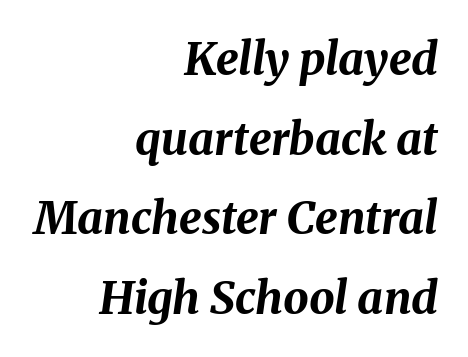
Students, note that the glyphs here touch the page at normal intervals. This rendering features lettering with no underline. Characters are canted at an angle relative to the baseline's perpendicular. Students, this is bold: see how much ink each stroke carries. In CSS terms this would be text-align: right.
